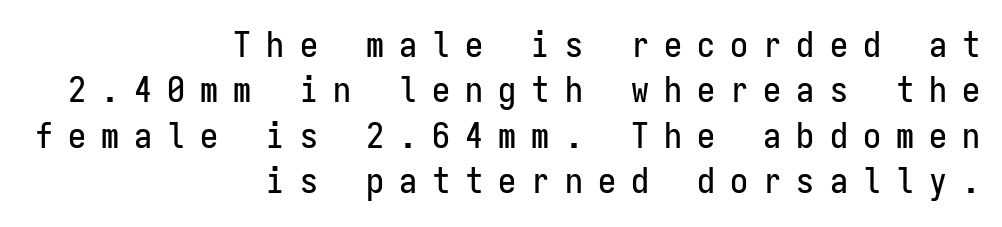
Q: Is the text italic (slanted)? A: No, it is upright.
Q: Is the typeface a serif or a sans-serif typeface? A: Sans-serif.
Q: Is the text underlined? A: No.
Q: How is the paragraph aligned? A: Right-aligned.
Q: Is the spacing between letters normal or unusually wide? A: Unusually wide.
Q: Is the spacing between lines tight, normal or loose? A: Normal.
Q: Width (condensed, normal, or wide)? A: Condensed.
Q: Stroke contrast? A: Low.
Q: x-height? A: Medium.
Q: Monospaced? A: Yes.
